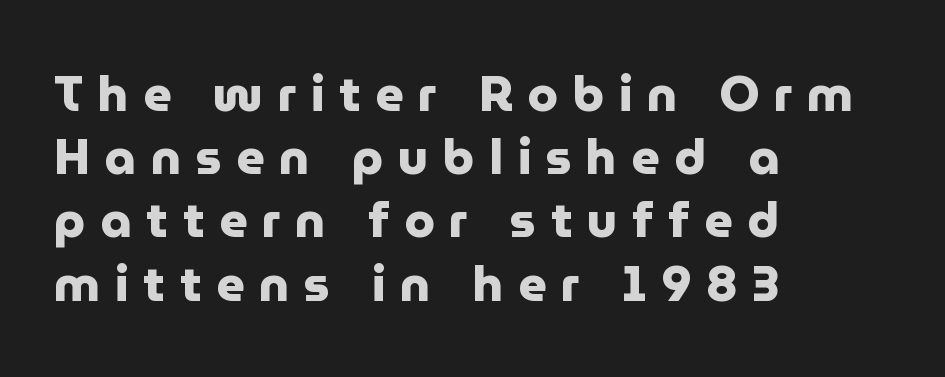
The image shows 49 px heavy sans-serif type, upright; set left-aligned, normal line spacing (1.29x), unusually wide letter spacing (+0.3 em), not underlined; low stroke contrast and a medium x-height.
